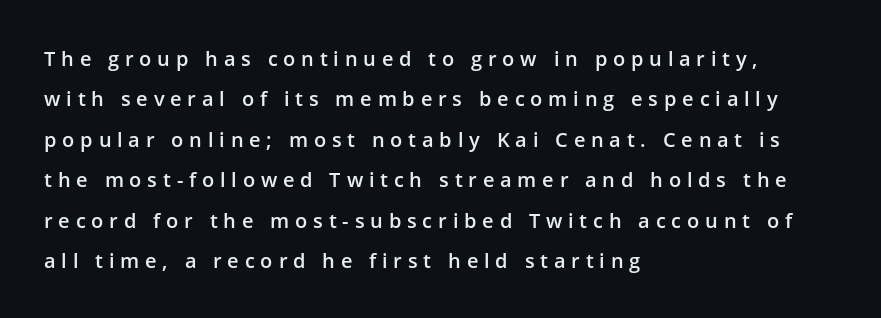
{"italic": "no", "bold": "semi", "underline": "no", "align": "left", "line_spacing": "loose", "line_spacing_ratio": 2.02, "letter_spacing": "wide", "letter_spacing_em": 0.29, "glyph_px": 20}
